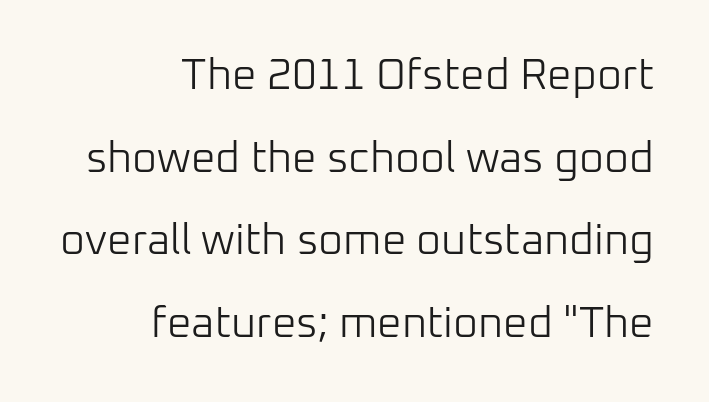
Q: Is the text bold? A: No.
Q: Is the text italic (slanted)? A: No, it is upright.
Q: Is the typeface a serif or a sans-serif typeface? A: Sans-serif.
Q: Is the text underlined? A: No.
Q: How is the paragraph aligned? A: Right-aligned.
Q: Is the spacing between letters normal or unusually wide? A: Normal.
Q: Is the spacing between lines tight, normal or loose? A: Loose.
Q: Width (condensed, normal, or wide)? A: Normal.
Q: Stroke contrast? A: Low.
Q: x-height? A: Medium.
Q: Monospaced? A: No.
